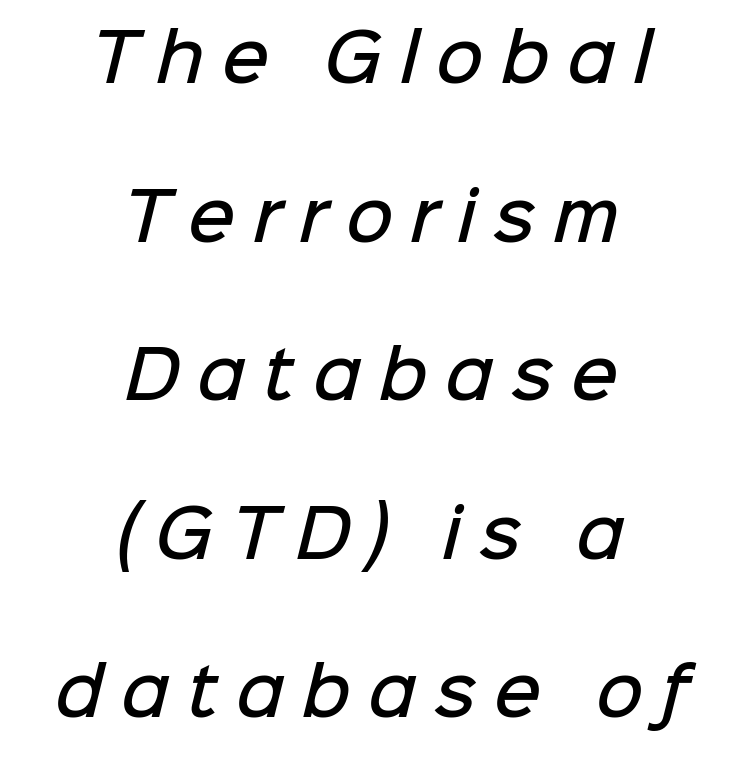
The image shows 65 px semibold sans-serif type; set centered, loose line spacing (2.44x), unusually wide letter spacing (+0.27 em), not underlined; low stroke contrast and a medium x-height.
